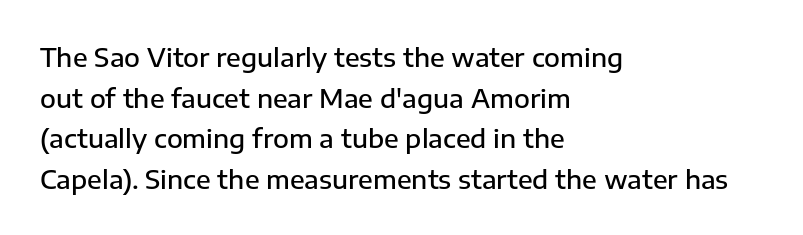
The image shows 26 px text type, upright; set left-aligned, normal line spacing (1.56x), normal letter spacing, not underlined.
